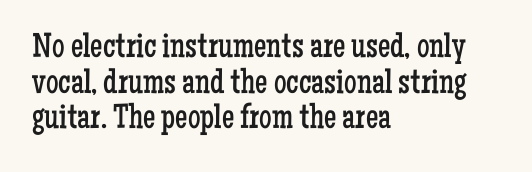
The image shows 35 px regular-weight, condensed serif type, upright; set left-aligned, tight line spacing (1.02x), normal letter spacing, not underlined; low stroke contrast and a medium x-height.
